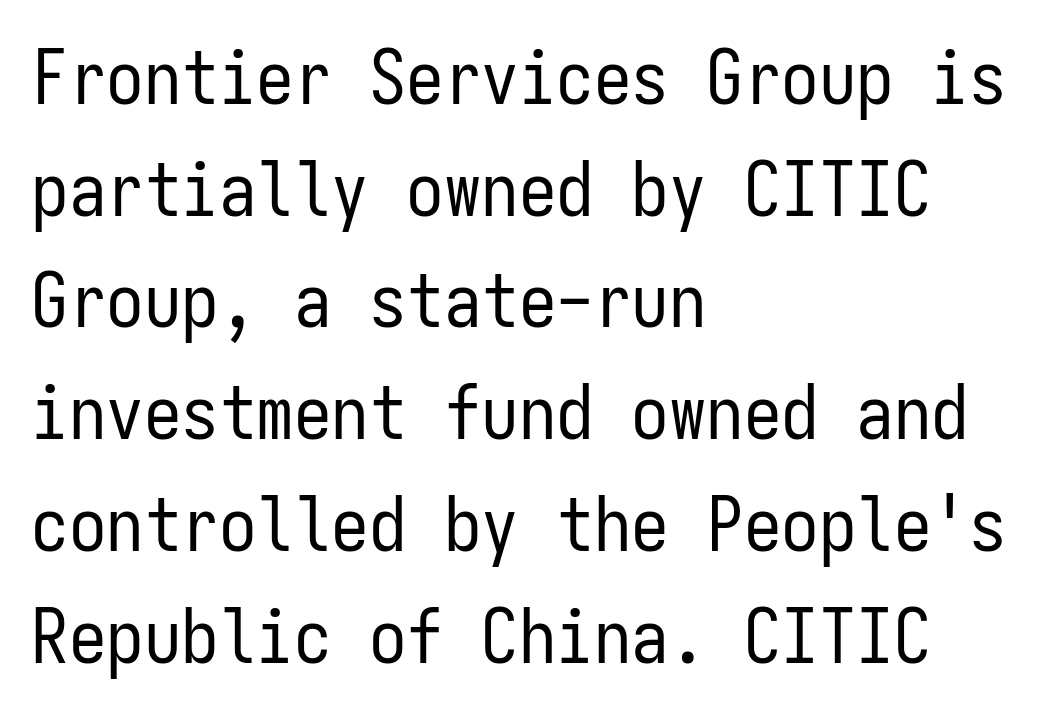
Q: Is the text bold? A: No.
Q: Is the text italic (slanted)? A: No, it is upright.
Q: Is the typeface a serif or a sans-serif typeface? A: Sans-serif.
Q: Is the text underlined? A: No.
Q: How is the paragraph aligned? A: Left-aligned.
Q: Is the spacing between letters normal or unusually wide? A: Normal.
Q: Is the spacing between lines tight, normal or loose? A: Normal.
Q: Width (condensed, normal, or wide)? A: Condensed.
Q: Stroke contrast? A: Low.
Q: x-height? A: Medium.
Q: Monospaced? A: Yes.
